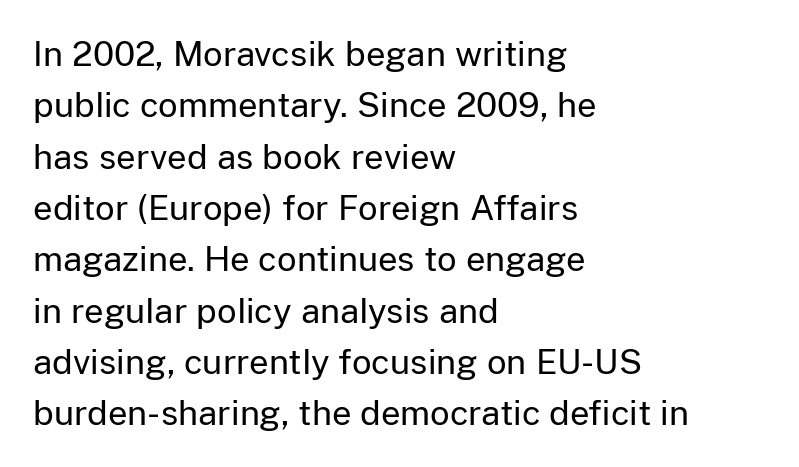
{"serif": "no", "italic": "no", "bold": "no", "weight": "regular", "width": "normal", "stroke_contrast": "low", "x_height": "medium", "monospaced": "no", "underline": "no", "align": "left", "line_spacing": "normal", "line_spacing_ratio": 1.51, "letter_spacing": "normal", "letter_spacing_em": 0.0, "glyph_px": 34}
